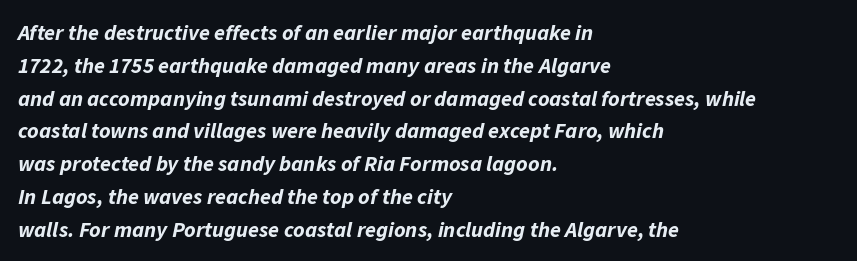
Q: Is the text bold? A: Yes.
Q: Is the text italic (slanted)? A: Yes, it leans right by about 11 degrees.
Q: Is the text underlined? A: No.
Q: How is the paragraph aligned? A: Left-aligned.
Q: Is the spacing between letters normal or unusually wide? A: Normal.
Q: Is the spacing between lines tight, normal or loose? A: Normal.
